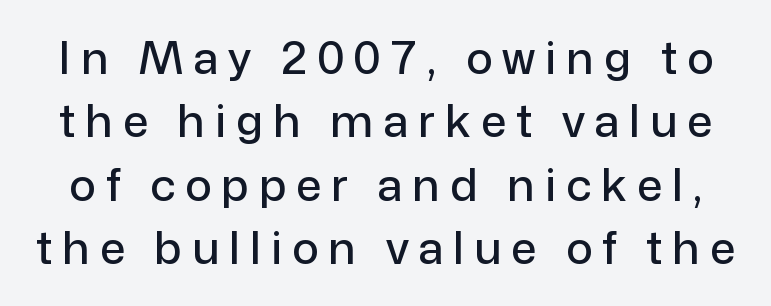
{"serif": "no", "italic": "no", "width": "normal", "stroke_contrast": "low", "x_height": "medium", "monospaced": "no", "underline": "no", "line_spacing": "normal", "line_spacing_ratio": 1.41, "letter_spacing": "wide", "letter_spacing_em": 0.22, "glyph_px": 45}
